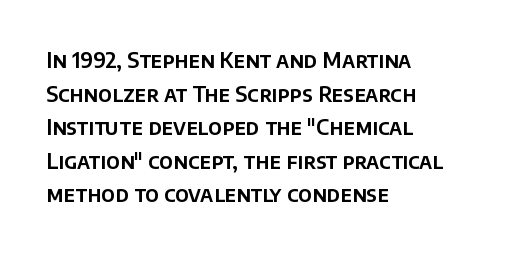
Between one letter and the next there's only the usual sliver of space. The baseline area is clear. Vertically, the passage feels balanced, rows spaced as you'd expect. This sample is left-justified, so line endings fall wherever the words run out.
